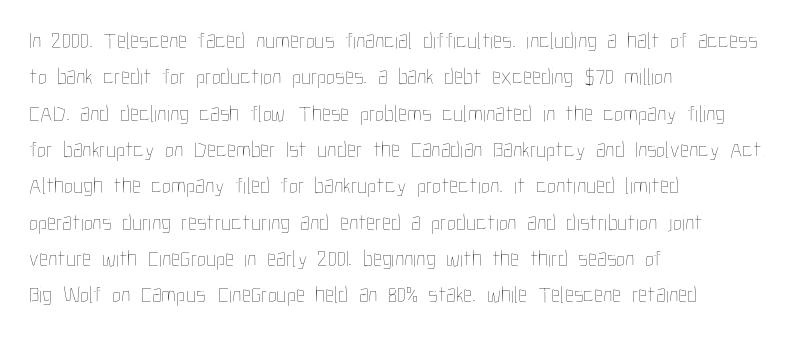
{"italic": "no", "bold": "no", "underline": "no", "align": "left", "line_spacing": "normal", "line_spacing_ratio": 1.58, "letter_spacing": "normal", "letter_spacing_em": 0.0, "glyph_px": 23}
